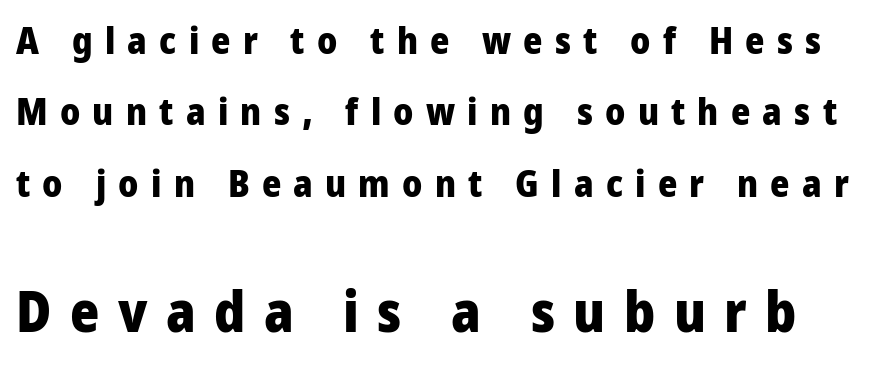
The image shows 56 px heavy, condensed sans-serif type, upright; set loose line spacing (1.93x), unusually wide letter spacing (+0.33 em), not underlined; the second (bottom) block is 1.51x larger; low stroke contrast and a large x-height.
